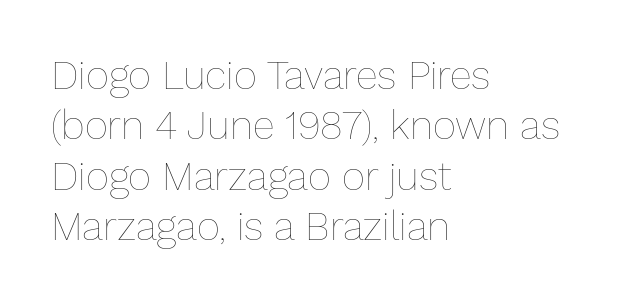
This sample has the flowing, uneven cadence of proportional lettering. Ink coverage per letter is moderate at most. What stands out about the letter spacing? Nothing — it is the standard amount. Quick note: underline off.
